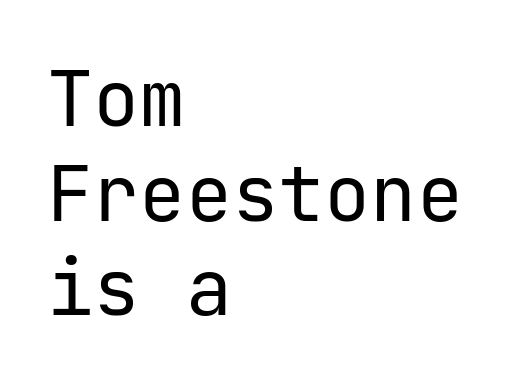
In terms of posture, this sample is upright. Short note: letters normally spaced. Visually the block forms a straight wall on the left and a jagged coastline on the right. Words float on clear page, feet unadorned.
